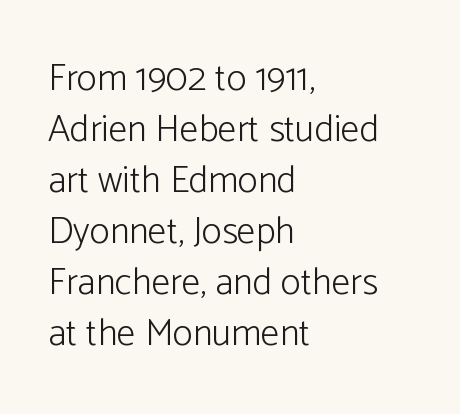
The image shows 38 px light sans-serif type, upright; set left-aligned, normal line spacing (1.34x), normal letter spacing, not underlined; low stroke contrast and a medium x-height.
